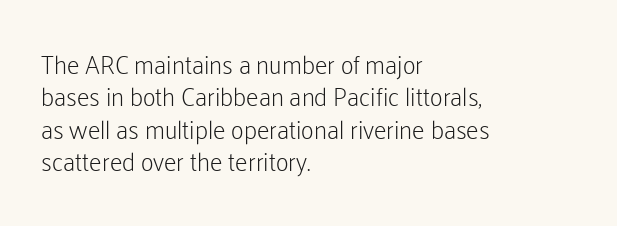
Q: Is the text bold? A: No.
Q: Is the text italic (slanted)? A: No, it is upright.
Q: Is the text underlined? A: No.
Q: How is the paragraph aligned? A: Left-aligned.
Q: Is the spacing between letters normal or unusually wide? A: Normal.
Q: Is the spacing between lines tight, normal or loose? A: Normal.
